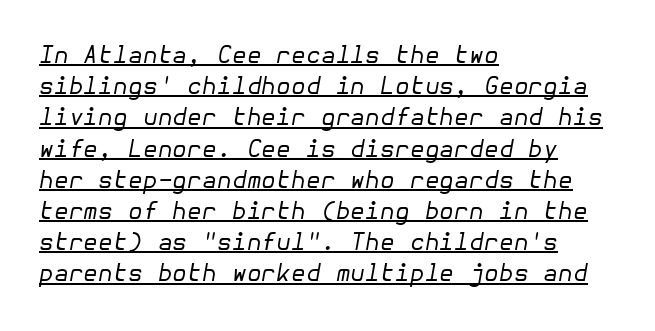
{"italic": "yes", "lean": "right", "slant_degrees": 10, "bold": "no", "underline": "yes", "align": "left", "line_spacing": "normal", "line_spacing_ratio": 1.3, "letter_spacing": "normal", "letter_spacing_em": 0.0, "glyph_px": 24}
